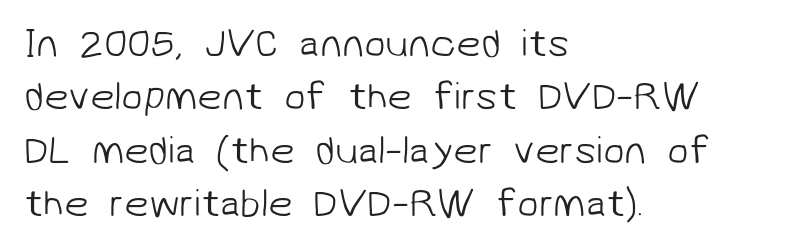
{"serif": "no", "bold": "no", "weight": "light", "width": "normal", "stroke_contrast": "low", "x_height": "medium", "monospaced": "no", "underline": "no", "align": "left", "line_spacing": "normal", "line_spacing_ratio": 1.37, "letter_spacing": "normal", "letter_spacing_em": 0.0, "glyph_px": 39}
